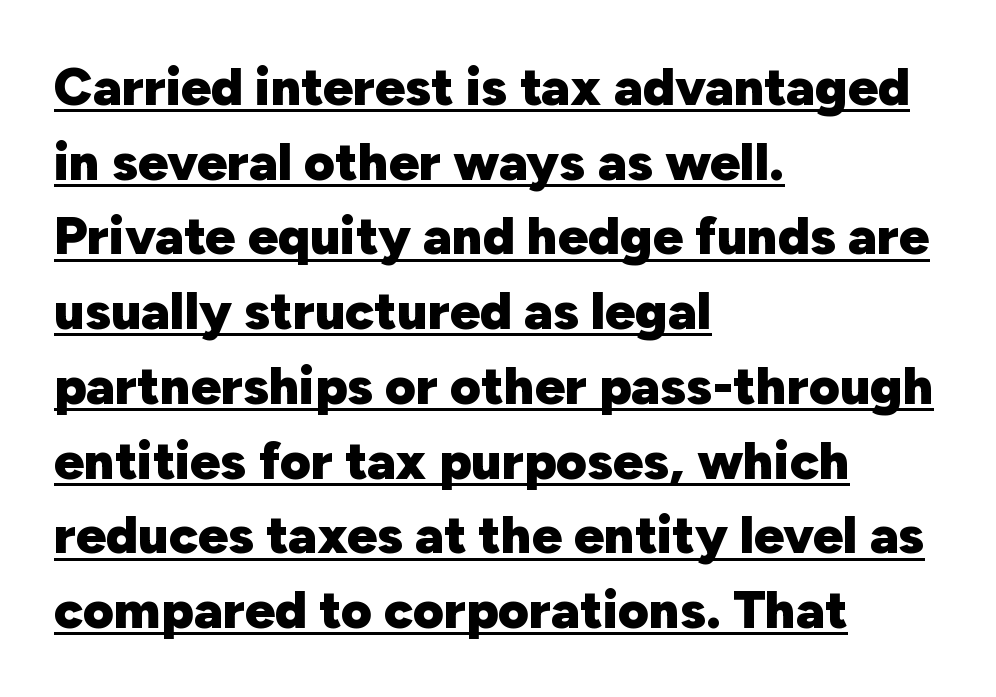
Q: Is the text bold? A: Yes.
Q: Is the text italic (slanted)? A: No, it is upright.
Q: Is the typeface a serif or a sans-serif typeface? A: Sans-serif.
Q: Is the text underlined? A: Yes.
Q: How is the paragraph aligned? A: Left-aligned.
Q: Is the spacing between letters normal or unusually wide? A: Normal.
Q: Is the spacing between lines tight, normal or loose? A: Normal.
Q: Width (condensed, normal, or wide)? A: Normal.
Q: Stroke contrast? A: Low.
Q: x-height? A: Medium.
Q: Monospaced? A: No.
